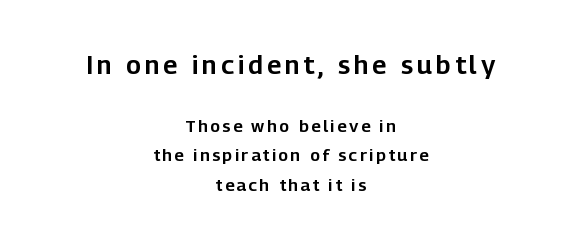
{"italic": "no", "underline": "no", "align": "center", "line_spacing_ratio": 1.76, "larger_block": "first", "size_ratio": 1.53, "glyph_px": 26}
